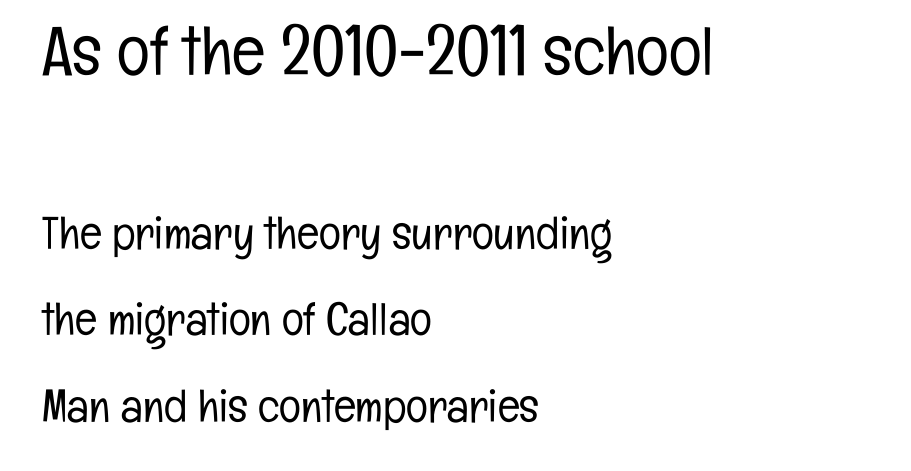
Q: Is the text bold? A: No.
Q: Is the text italic (slanted)? A: No, it is upright.
Q: Is the typeface a serif or a sans-serif typeface? A: Sans-serif.
Q: Is the text underlined? A: No.
Q: How is the paragraph aligned? A: Left-aligned.
Q: Is the spacing between letters normal or unusually wide? A: Normal.
Q: Which block of text is set in a larger size, the first (top) or the second (bottom)? A: The first (top) one.
Q: Width (condensed, normal, or wide)? A: Condensed.
Q: Stroke contrast? A: Low.
Q: x-height? A: Medium.
Q: Monospaced? A: No.
